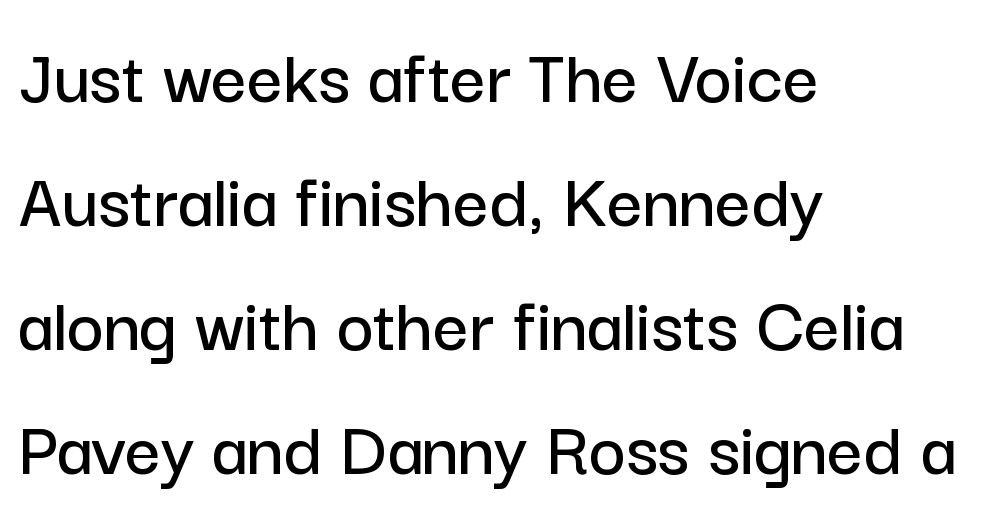
{"serif": "no", "italic": "no", "width": "normal", "stroke_contrast": "low", "x_height": "medium", "monospaced": "no", "underline": "no", "align": "left", "line_spacing": "normal", "line_spacing_ratio": 1.57, "letter_spacing": "normal", "letter_spacing_em": 0.0, "glyph_px": 79}
